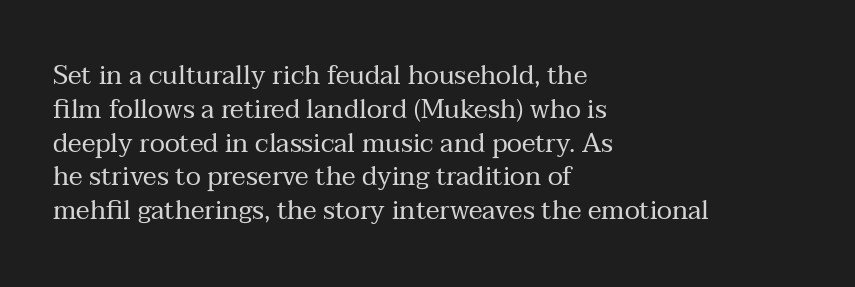
Descenders are the only things crossing below the line. Vertical strokes here are truly vertical. Compared with typical paragraphs, the rows here are spaced about the same. The setting favours the left margin, as ordinary paragraphs usually do.
